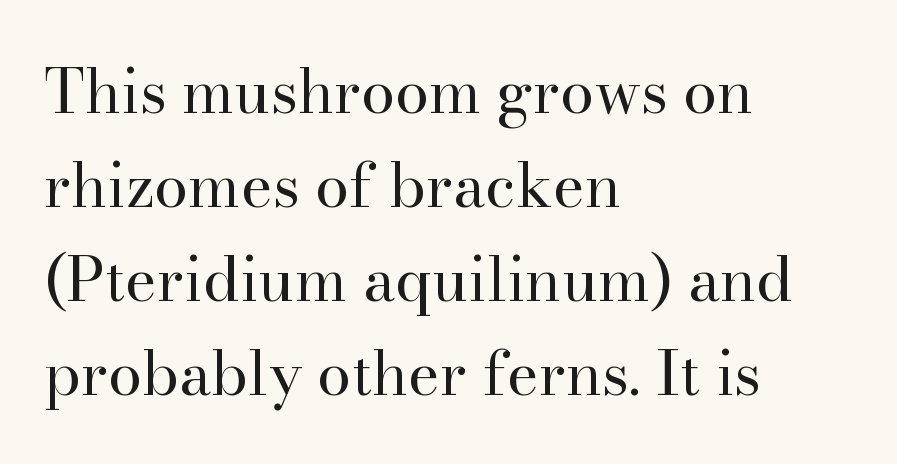
{"serif": "yes", "italic": "no", "bold": "no", "weight": "regular", "width": "normal", "stroke_contrast": "high", "x_height": "small", "monospaced": "no", "underline": "no", "align": "left", "line_spacing": "normal", "line_spacing_ratio": 1.54, "letter_spacing": "normal", "letter_spacing_em": 0.0, "glyph_px": 61}
